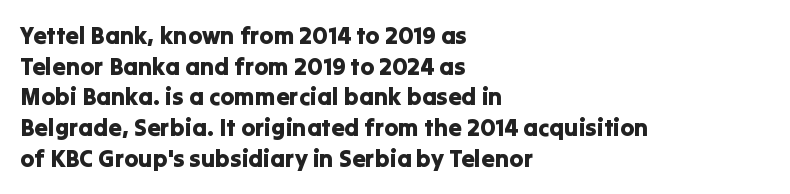
Q: Is the text italic (slanted)? A: No, it is upright.
Q: Is the text underlined? A: No.
Q: How is the paragraph aligned? A: Left-aligned.
Q: Is the spacing between letters normal or unusually wide? A: Normal.
Q: Is the spacing between lines tight, normal or loose? A: Normal.
